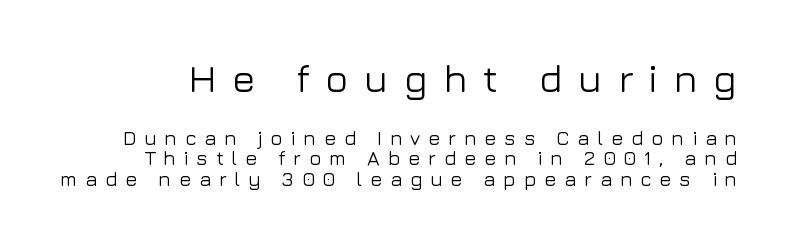
The image shows 39 px sans-serif type, upright; set tight line spacing (1.02x), unusually wide letter spacing (+0.39 em), not underlined; the first (top) block is 1.95x larger; low stroke contrast and a medium x-height.
